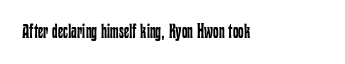
{"italic": "no", "bold": "no", "underline": "no", "letter_spacing": "normal", "letter_spacing_em": 0.0, "glyph_px": 20}
